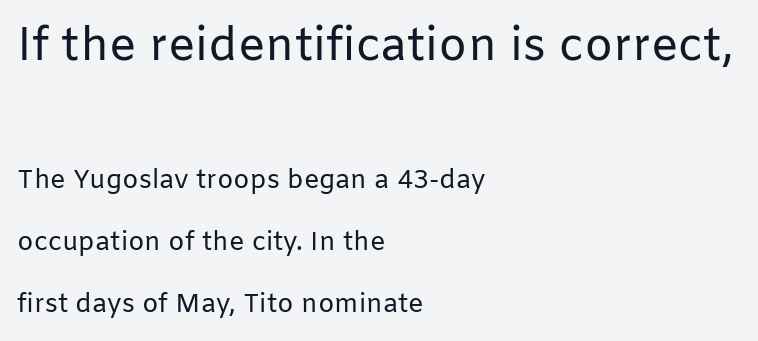
Q: Is the text bold? A: No.
Q: Is the text italic (slanted)? A: No, it is upright.
Q: Is the typeface a serif or a sans-serif typeface? A: Sans-serif.
Q: Is the text underlined? A: No.
Q: How is the paragraph aligned? A: Left-aligned.
Q: Is the spacing between letters normal or unusually wide? A: Normal.
Q: Is the spacing between lines tight, normal or loose? A: Loose.
Q: Which block of text is set in a larger size, the first (top) or the second (bottom)? A: The first (top) one.
Q: Width (condensed, normal, or wide)? A: Normal.
Q: Stroke contrast? A: Low.
Q: x-height? A: Medium.
Q: Monospaced? A: No.
